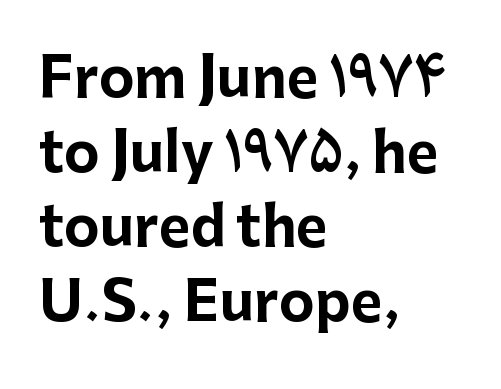
Q: Is the text bold? A: Yes.
Q: Is the text italic (slanted)? A: No, it is upright.
Q: Is the typeface a serif or a sans-serif typeface? A: Sans-serif.
Q: Is the text underlined? A: No.
Q: How is the paragraph aligned? A: Left-aligned.
Q: Is the spacing between letters normal or unusually wide? A: Normal.
Q: Is the spacing between lines tight, normal or loose? A: Normal.
Q: Width (condensed, normal, or wide)? A: Normal.
Q: Stroke contrast? A: Low.
Q: x-height? A: Medium.
Q: Monospaced? A: No.
